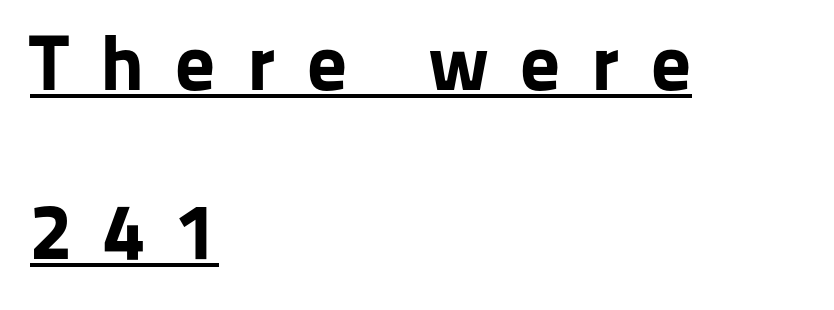
The image shows 79 px bold sans-serif type, upright; set left-aligned, loose line spacing (2.14x), unusually wide letter spacing (+0.4 em), underlined; low stroke contrast and a medium x-height.
